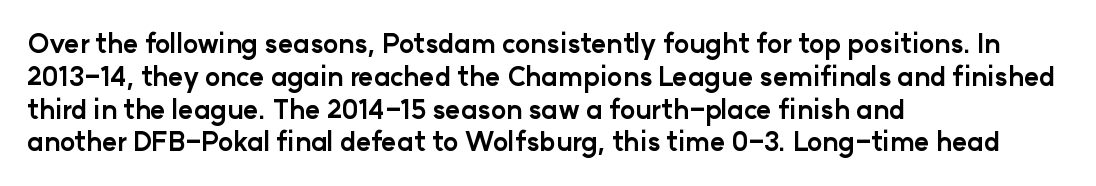
{"italic": "no", "bold": "yes", "underline": "no", "align": "left", "line_spacing": "normal", "line_spacing_ratio": 1.26, "letter_spacing": "normal", "letter_spacing_em": 0.0, "glyph_px": 26}
